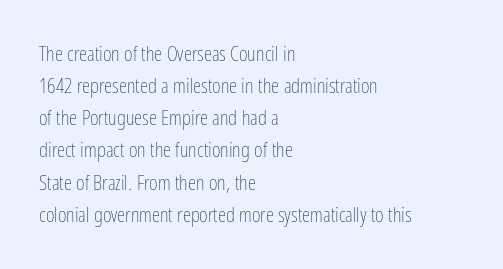
The image shows 21 px text type, upright; set left-aligned, normal line spacing (1.53x), normal letter spacing, not underlined.
